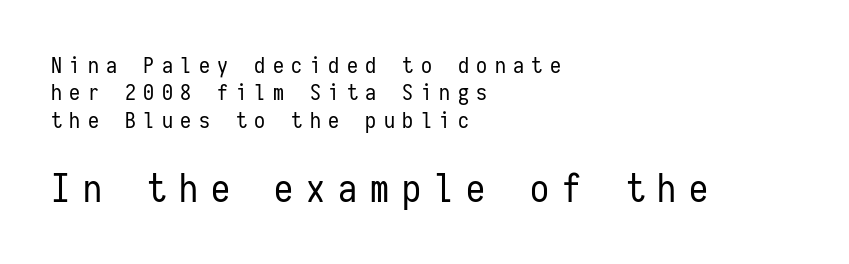
Q: Is the text bold? A: No.
Q: Is the text italic (slanted)? A: No, it is upright.
Q: Is the typeface a serif or a sans-serif typeface? A: Sans-serif.
Q: Is the text underlined? A: No.
Q: How is the paragraph aligned? A: Left-aligned.
Q: Is the spacing between letters normal or unusually wide? A: Unusually wide.
Q: Is the spacing between lines tight, normal or loose? A: Normal.
Q: Which block of text is set in a larger size, the first (top) or the second (bottom)? A: The second (bottom) one.
Q: Width (condensed, normal, or wide)? A: Condensed.
Q: Stroke contrast? A: Low.
Q: x-height? A: Medium.
Q: Monospaced? A: Yes.
